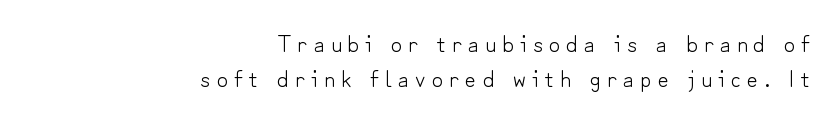
{"italic": "no", "bold": "no", "underline": "no", "align": "right", "line_spacing": "normal", "line_spacing_ratio": 1.45, "letter_spacing": "wide", "letter_spacing_em": 0.26, "glyph_px": 24}
